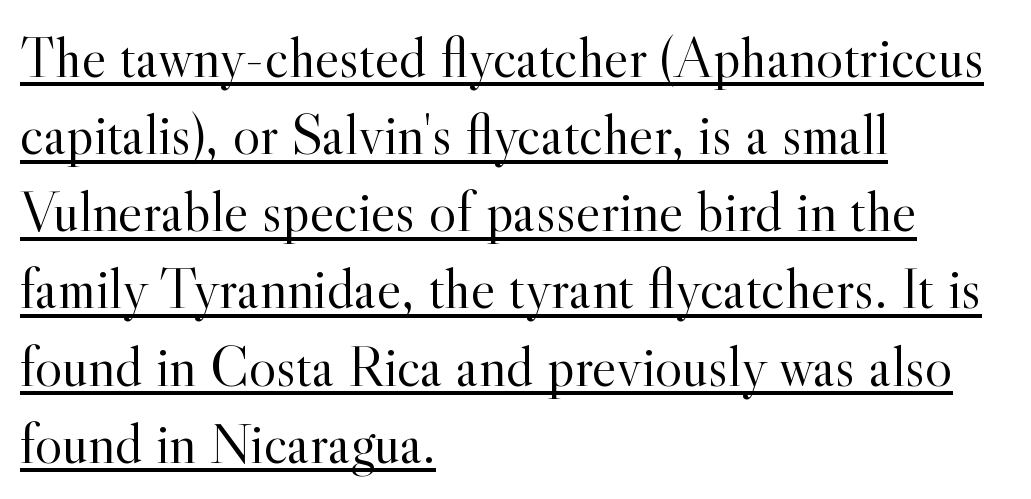
{"serif": "yes", "italic": "no", "bold": "no", "weight": "light", "width": "normal", "x_height": "small", "monospaced": "no", "underline": "yes", "align": "left", "line_spacing": "normal", "line_spacing_ratio": 1.33, "letter_spacing": "normal", "letter_spacing_em": 0.0, "glyph_px": 58}
